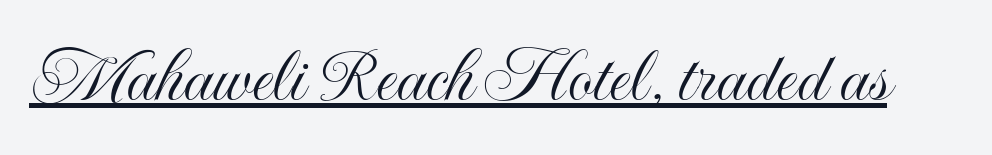
{"width": "condensed", "x_height": "small", "monospaced": "no", "underline": "yes", "letter_spacing": "normal", "letter_spacing_em": 0.0, "glyph_px": 79}
